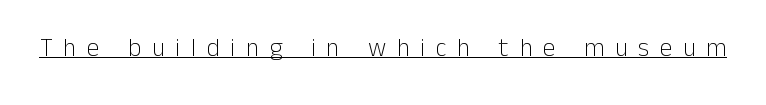
The image shows 25 px text type, upright; set unusually wide letter spacing (+0.43 em), underlined.
